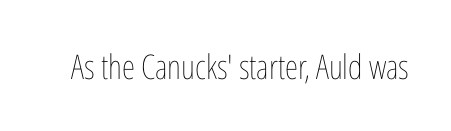
The image shows 34 px thin, condensed type, upright; set normal letter spacing, not underlined; low stroke contrast and a medium x-height.
